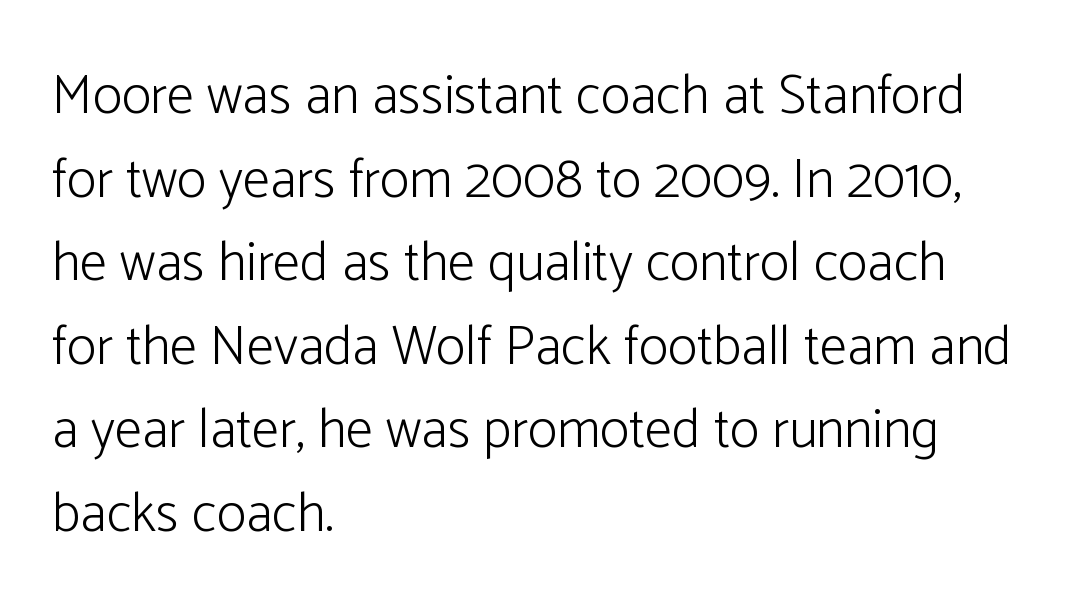
{"serif": "no", "italic": "no", "bold": "no", "weight": "light", "width": "normal", "stroke_contrast": "low", "x_height": "medium", "monospaced": "no", "underline": "no", "align": "left", "line_spacing": "normal", "line_spacing_ratio": 1.52, "letter_spacing": "normal", "letter_spacing_em": 0.0, "glyph_px": 55}
